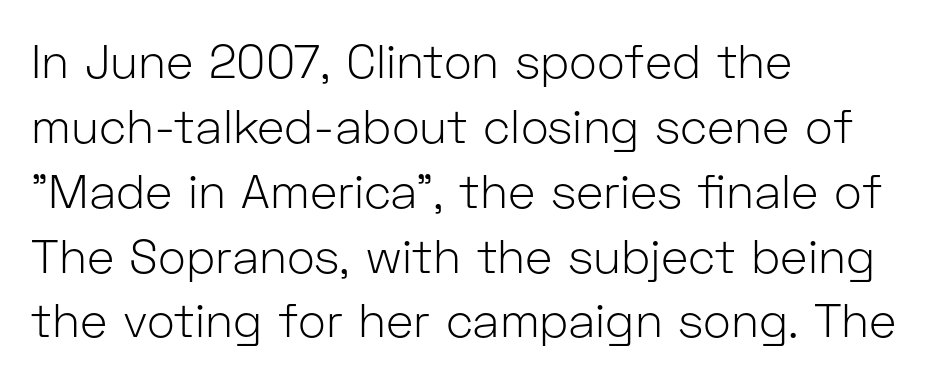
{"serif": "no", "italic": "no", "bold": "no", "weight": "light", "width": "normal", "stroke_contrast": "low", "x_height": "medium", "monospaced": "no", "underline": "no", "align": "left", "line_spacing": "normal", "line_spacing_ratio": 1.38, "letter_spacing": "normal", "letter_spacing_em": 0.0, "glyph_px": 47}
